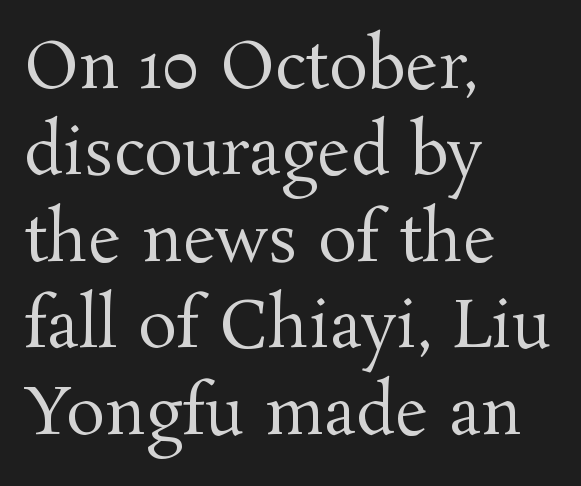
The characters are drawn with everyday or finer stroke widths. Here the designer chose a conventional face with non-uniform glyph widths. Bare-footed words on every line. Does the lettering tilt? It doesn't — this is upright.
